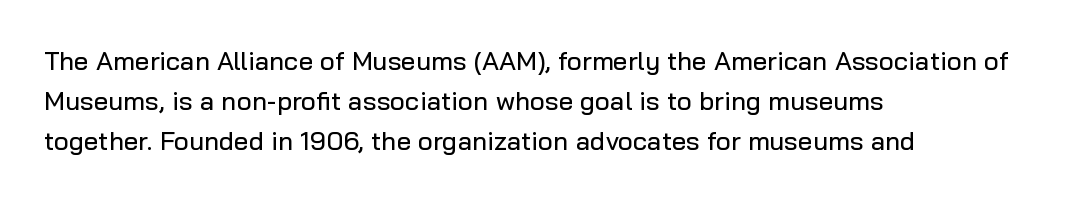
{"italic": "no", "underline": "no", "align": "left", "line_spacing": "normal", "line_spacing_ratio": 1.53, "letter_spacing": "normal", "letter_spacing_em": 0.0, "glyph_px": 26}
